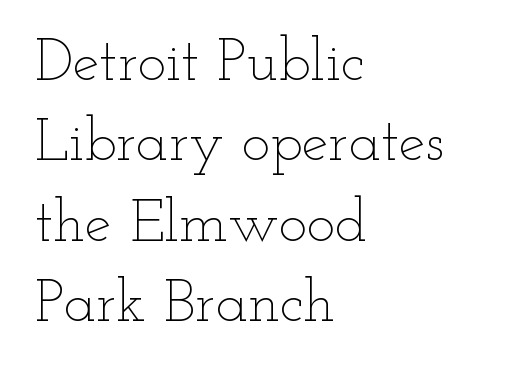
The passage shown has conventional tracking throughout. The face used here is proportionally spaced, like ordinary book or web type. Is the type heavy? It reads as light-to-regular instead. The text block is weighted toward the left margin, trailing off unevenly rightward. Vertical strokes here are truly vertical.
